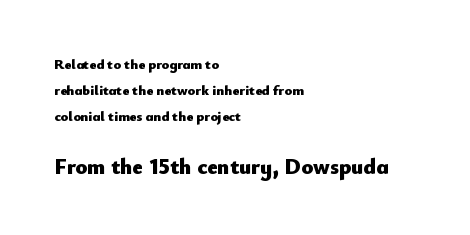
Horizontal alignment here is leftward, the default for most running prose. Underlining? Definitely not there. The later block is typeset at a bigger size than the earlier block. Weight: bold. These lines keep a tight, regular rhythm from letter to letter. No italicization has been applied; the sample stays upright.
